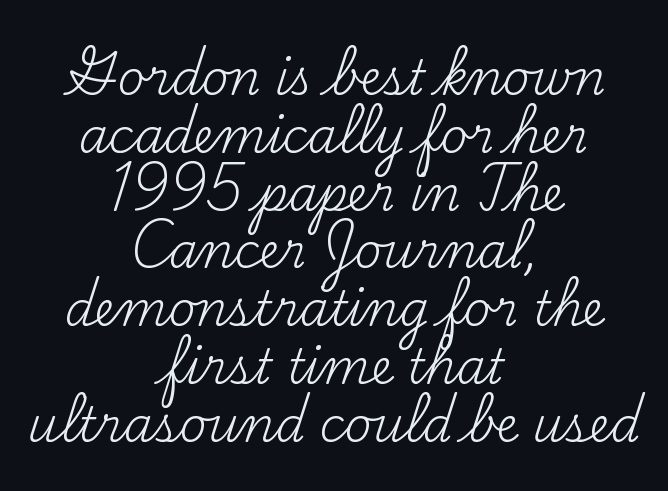
Each row of text sits above clean, open space. Weight: in the light-to-regular range. You could not count columns in this text — the font is proportionally spaced. These lines stack symmetrically, like a column narrowing and widening about its center. Letterform terminals end in serifs throughout the passage.
